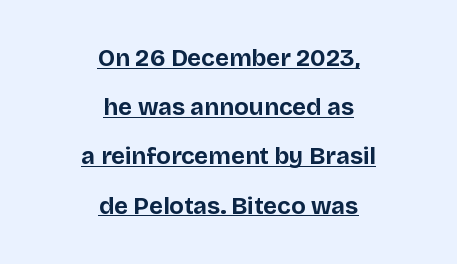
Compared with an ordinary text face, these strokes are far heavier — a full bold. The words here are underlined. Notice the wide empty band between every row — that's loose leading. Both edges are ragged and mirror each other, which tells us the setting is centered.
